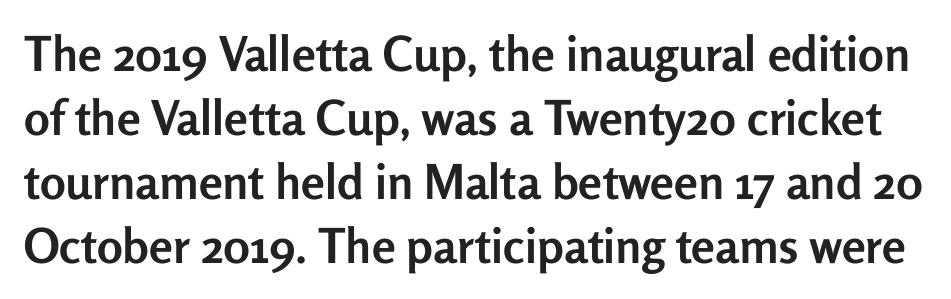
{"serif": "no", "italic": "no", "bold": "yes", "weight": "semibold", "width": "normal", "stroke_contrast": "low", "x_height": "medium", "monospaced": "no", "underline": "no", "line_spacing": "normal", "line_spacing_ratio": 1.33, "letter_spacing": "normal", "letter_spacing_em": 0.0, "glyph_px": 48}
